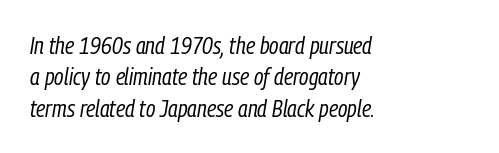
Evenly set lines give the paragraph a standard silhouette. You could call the tracking neutral — neither tight nor loose. A clean baseline with only descenders dipping below it. Weight class: somewhere from thin through regular.
